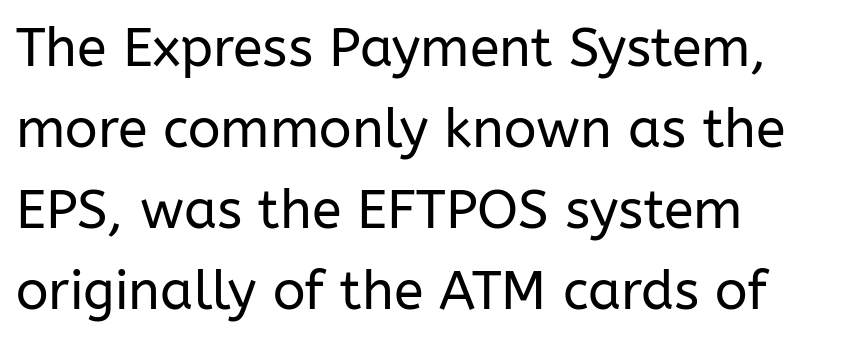
Q: Is the text bold? A: No.
Q: Is the text italic (slanted)? A: No, it is upright.
Q: Is the typeface a serif or a sans-serif typeface? A: Sans-serif.
Q: Is the text underlined? A: No.
Q: How is the paragraph aligned? A: Left-aligned.
Q: Is the spacing between letters normal or unusually wide? A: Normal.
Q: Is the spacing between lines tight, normal or loose? A: Normal.
Q: Width (condensed, normal, or wide)? A: Normal.
Q: Stroke contrast? A: Low.
Q: x-height? A: Medium.
Q: Monospaced? A: No.
